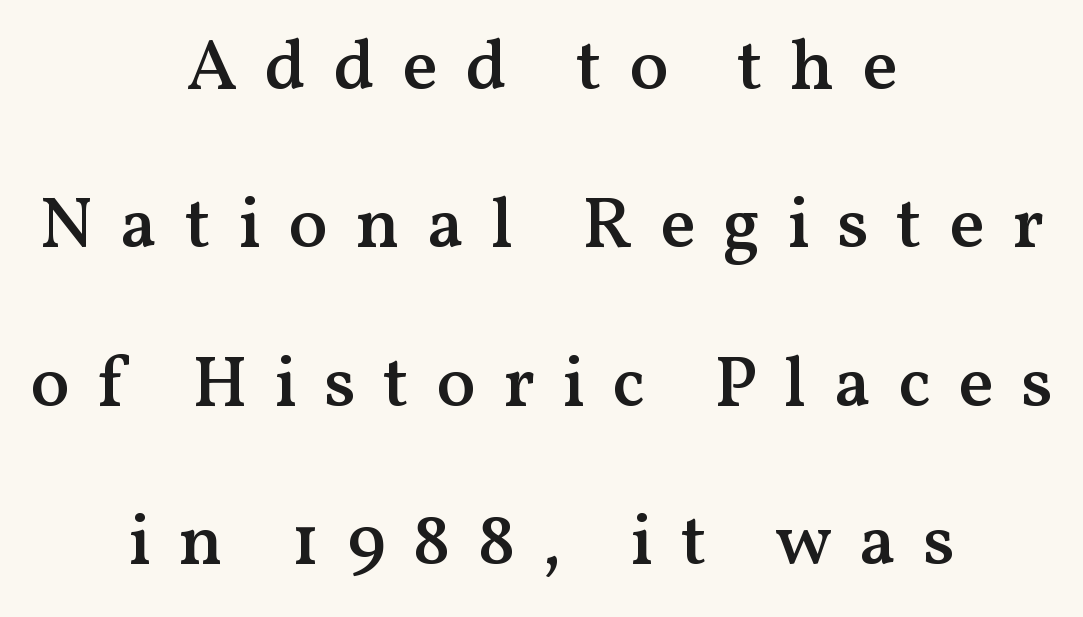
The image shows 73 px semibold serif type, upright; set centered, loose line spacing (2.17x), unusually wide letter spacing (+0.37 em), not underlined; medium stroke contrast and a medium x-height.
